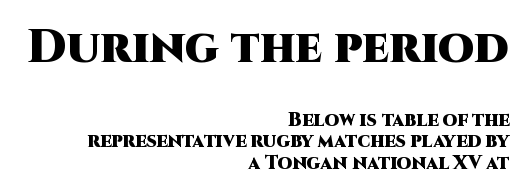
The image shows 47 px heavy sans-serif type, upright; set right-aligned, tight line spacing (1.13x), normal letter spacing, not underlined; the first (top) block is 2.47x larger; high stroke contrast and a large x-height.
